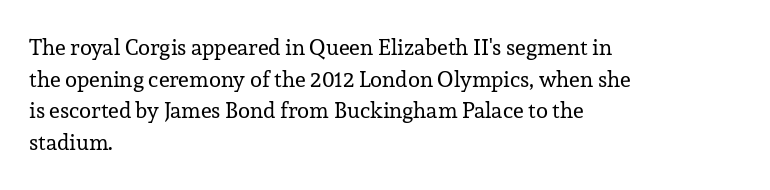
Q: Is the text bold? A: No.
Q: Is the text italic (slanted)? A: No, it is upright.
Q: Is the text underlined? A: No.
Q: How is the paragraph aligned? A: Left-aligned.
Q: Is the spacing between letters normal or unusually wide? A: Normal.
Q: Is the spacing between lines tight, normal or loose? A: Normal.
